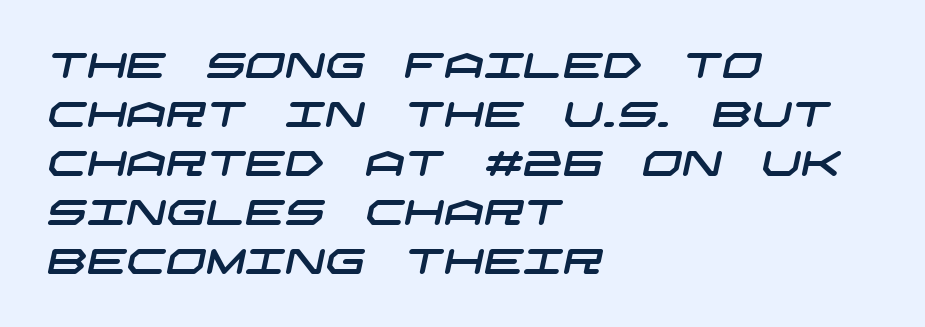
The block of text has a typical density, with ordinary space between rows. Beneath every word, the page is bare. The text was rendered using a sans face with plain stroke endings. Nobody touched the tracking dial on this one. The paragraph shown leans on its left margin.
